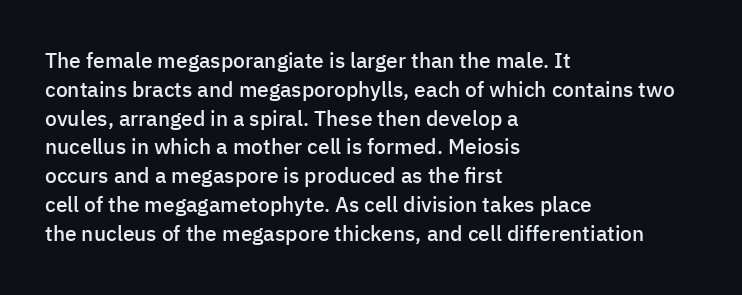
The image shows 21 px text type, upright; set left-aligned, normal line spacing (1.37x), normal letter spacing, not underlined.
